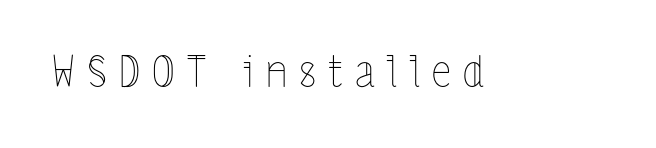
The image shows 43 px thin, condensed type, upright; set unusually wide letter spacing (+0.28 em), not underlined; a medium x-height.
